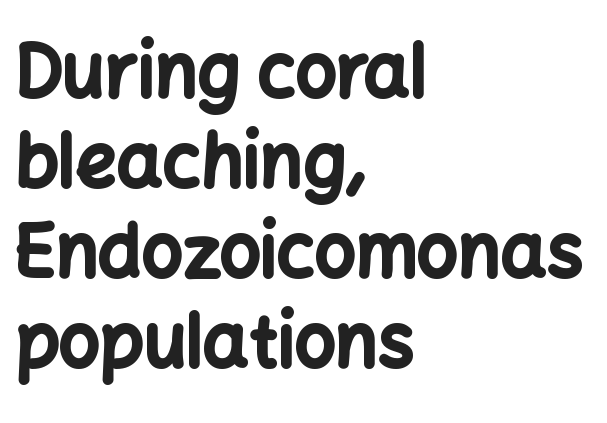
The image shows 72 px bold sans-serif type, upright; set left-aligned, normal line spacing (1.25x), normal letter spacing, not underlined; low stroke contrast and a medium x-height.
